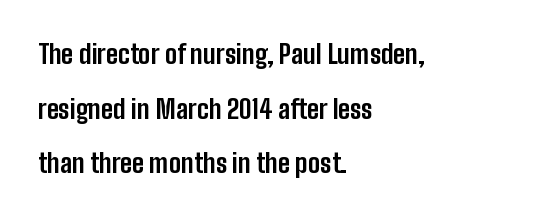
How are the letters spaced? Ordinarily, with no added tracking. Anything drawn beneath the words? Only blank space. Posture: vertical. The passage shown stacks its lines with a broad gap. Strokes here are thick enough to call this a true bold.
